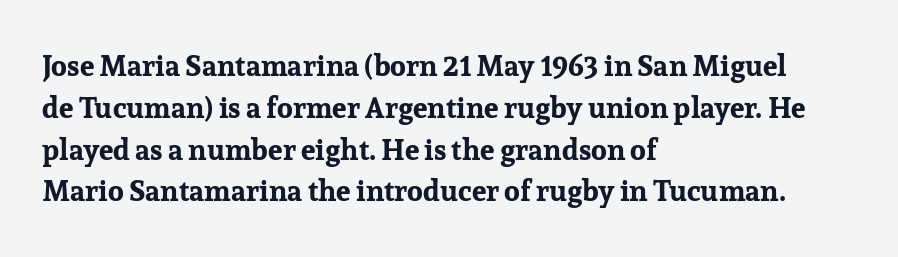
Q: Is the text bold? A: Yes.
Q: Is the text italic (slanted)? A: No, it is upright.
Q: Is the typeface a serif or a sans-serif typeface? A: Serif.
Q: Is the text underlined? A: No.
Q: How is the paragraph aligned? A: Left-aligned.
Q: Is the spacing between letters normal or unusually wide? A: Normal.
Q: Is the spacing between lines tight, normal or loose? A: Normal.
Q: Width (condensed, normal, or wide)? A: Normal.
Q: Stroke contrast? A: Low.
Q: x-height? A: Medium.
Q: Monospaced? A: No.
